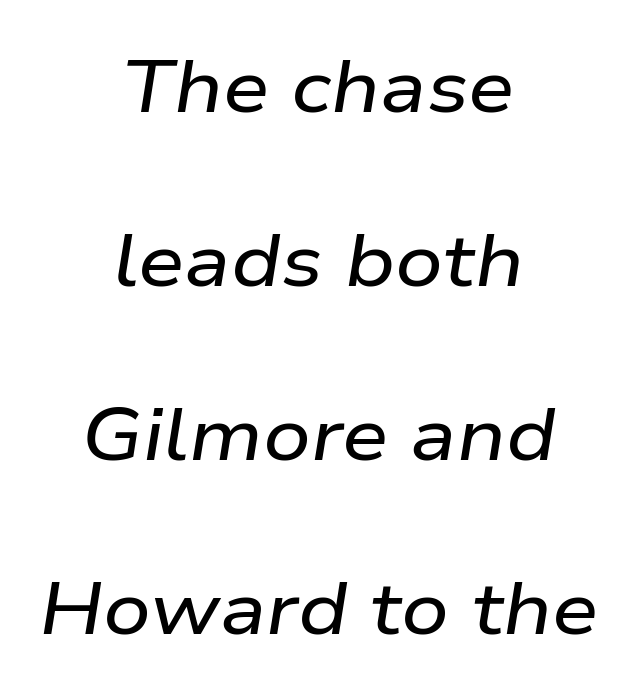
{"italic": "yes", "lean": "right", "slant_degrees": 9, "width": "wide", "stroke_contrast": "low", "x_height": "medium", "monospaced": "no", "underline": "no", "align": "center", "line_spacing": "loose", "line_spacing_ratio": 2.35, "letter_spacing": "normal", "letter_spacing_em": 0.0, "glyph_px": 74}
